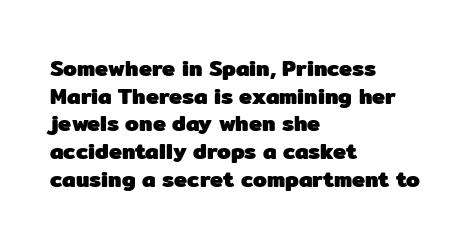
The image shows 22 px bold type, upright; set left-aligned, normal line spacing (1.26x), normal letter spacing, not underlined.
